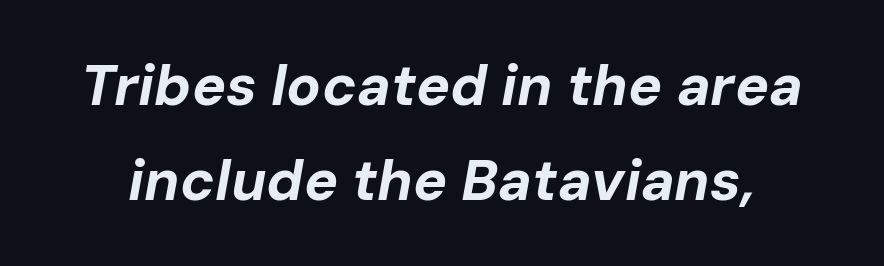
{"italic": "yes", "lean": "right", "slant_degrees": 10, "bold": "yes", "weight": "bold", "width": "normal", "stroke_contrast": "low", "x_height": "medium", "monospaced": "no", "underline": "no", "line_spacing": "normal", "line_spacing_ratio": 1.66, "letter_spacing": "normal", "letter_spacing_em": 0.0, "glyph_px": 57}
